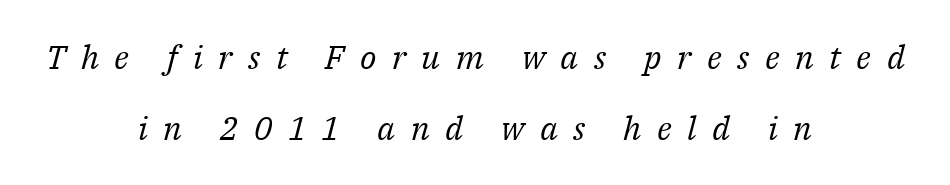
A quiet, ordinary-to-light weight characterises the typeface. Look at the tracking — it's clearly loosened, letters drifting apart. The lines in this sample share a center point and differ in where they start and stop. To sum up the face: it has serifs.
